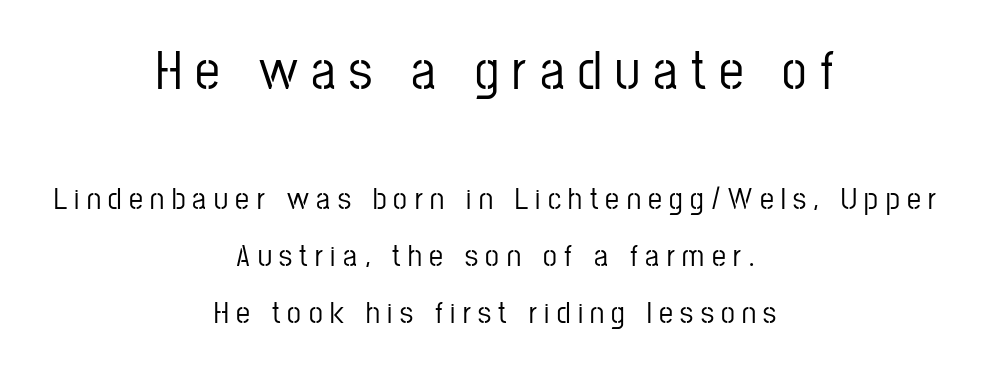
Q: Is the text italic (slanted)? A: No, it is upright.
Q: Is the typeface a serif or a sans-serif typeface? A: Sans-serif.
Q: Is the text underlined? A: No.
Q: How is the paragraph aligned? A: Centered.
Q: Is the spacing between letters normal or unusually wide? A: Unusually wide.
Q: Which block of text is set in a larger size, the first (top) or the second (bottom)? A: The first (top) one.
Q: Width (condensed, normal, or wide)? A: Condensed.
Q: Stroke contrast? A: Low.
Q: x-height? A: Medium.
Q: Monospaced? A: No.
